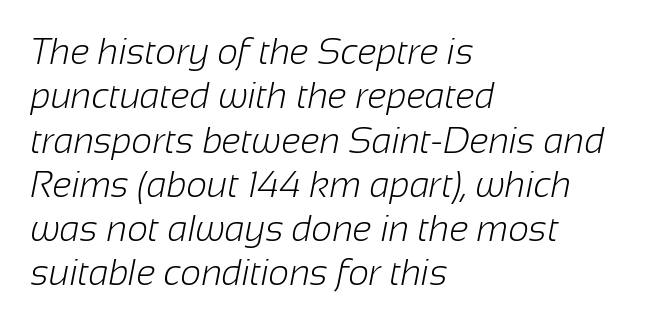
The image shows 36 px light sans-serif type; set left-aligned, line spacing 1.23x, normal letter spacing, not underlined; low stroke contrast and a medium x-height.
